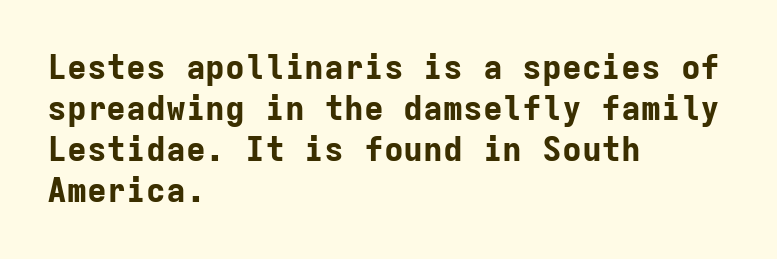
The image shows 33 px bold sans-serif type, upright, monospaced; set left-aligned, line spacing 1.24x, normal letter spacing, not underlined; low stroke contrast and a medium x-height.
